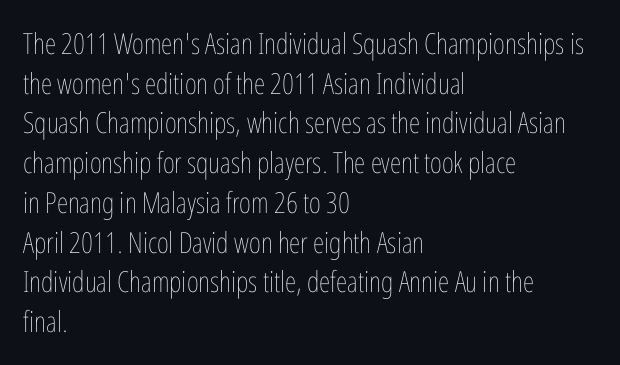
{"italic": "no", "bold": "no", "weight": "thin", "width": "condensed", "stroke_contrast": "low", "x_height": "medium", "monospaced": "no", "underline": "no", "align": "left", "line_spacing": "normal", "line_spacing_ratio": 1.37, "letter_spacing": "normal", "letter_spacing_em": 0.0, "glyph_px": 29}
